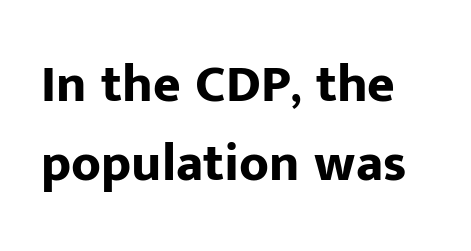
{"serif": "no", "italic": "no", "bold": "yes", "weight": "bold", "width": "normal", "stroke_contrast": "low", "x_height": "medium", "monospaced": "no", "underline": "no", "line_spacing": "normal", "line_spacing_ratio": 1.5, "letter_spacing": "normal", "letter_spacing_em": 0.0, "glyph_px": 53}
